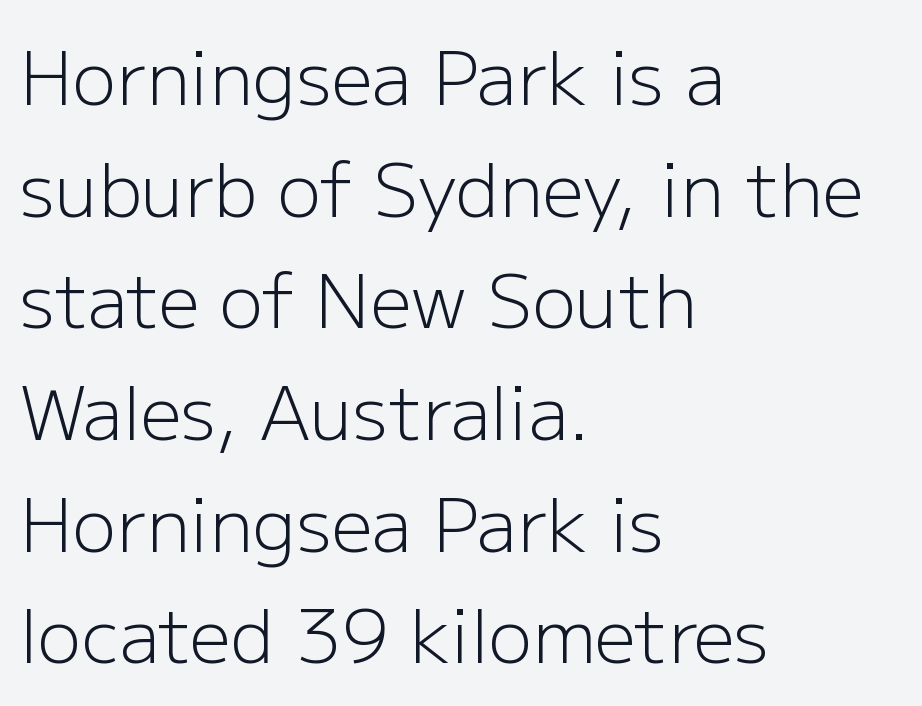
Q: Is the text bold? A: No.
Q: Is the text italic (slanted)? A: No, it is upright.
Q: Is the typeface a serif or a sans-serif typeface? A: Sans-serif.
Q: Is the text underlined? A: No.
Q: How is the paragraph aligned? A: Left-aligned.
Q: Is the spacing between letters normal or unusually wide? A: Normal.
Q: Is the spacing between lines tight, normal or loose? A: Normal.
Q: Width (condensed, normal, or wide)? A: Normal.
Q: Stroke contrast? A: Low.
Q: x-height? A: Medium.
Q: Monospaced? A: No.
